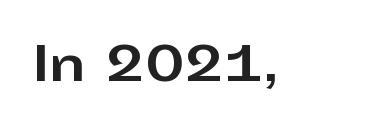
Tall strokes in this sample are plumb rather than angled. Standard letterfit; no display-style spreading of the glyphs. A full-strength bold gives these letters their thick strokes. The words here are not underlined. Is this a fixed-width face? No — the glyphs have proportional, varying widths.
